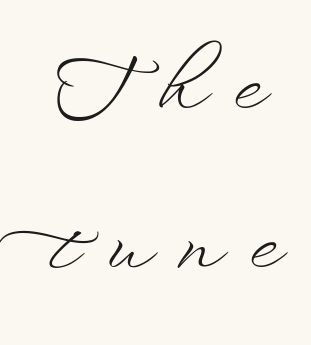
The image shows 76 px light, wide type; set loose line spacing (2.09x), unusually wide letter spacing (+0.39 em), not underlined; low stroke contrast and a small x-height.
